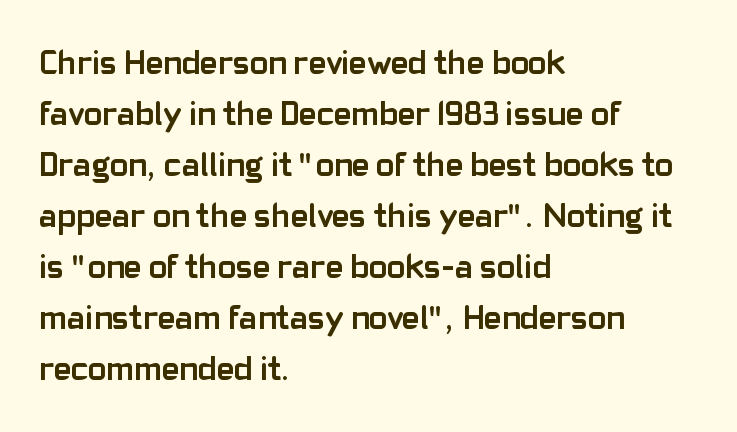
Q: Is the text bold? A: Yes.
Q: Is the text italic (slanted)? A: No, it is upright.
Q: Is the typeface a serif or a sans-serif typeface? A: Sans-serif.
Q: Is the text underlined? A: No.
Q: How is the paragraph aligned? A: Left-aligned.
Q: Is the spacing between letters normal or unusually wide? A: Normal.
Q: Is the spacing between lines tight, normal or loose? A: Normal.
Q: Width (condensed, normal, or wide)? A: Normal.
Q: Stroke contrast? A: Low.
Q: x-height? A: Medium.
Q: Monospaced? A: No.
